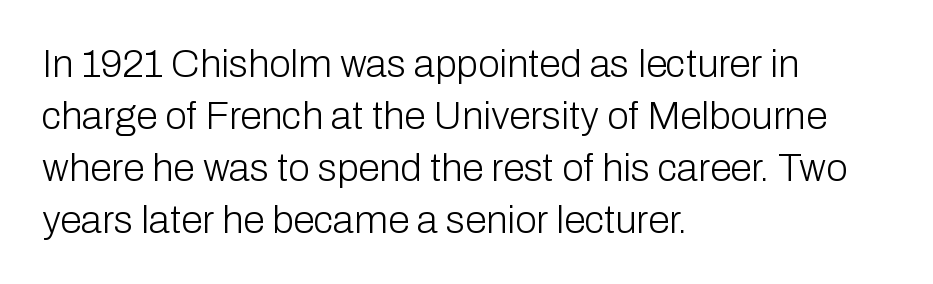
Note the varied advance widths — an 'i' is clearly narrower than an 'm'. A typesetter would mark this as roman, not italic. Type without underlining. Left-aligned paragraph, ragged on the right. Each letter's strokes conclude bluntly, with no projecting serifs. One glance says typical: line gaps are just what's usual.
